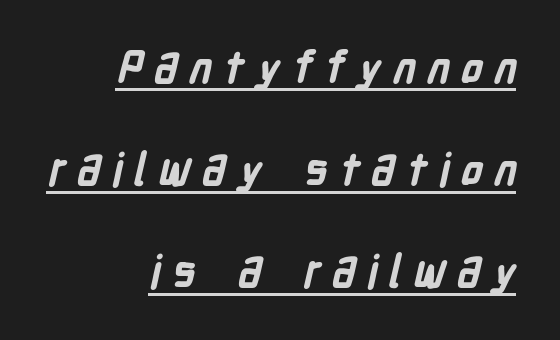
Q: Is the text bold? A: Yes.
Q: Is the typeface a serif or a sans-serif typeface? A: Sans-serif.
Q: Is the text underlined? A: Yes.
Q: How is the paragraph aligned? A: Right-aligned.
Q: Is the spacing between letters normal or unusually wide? A: Unusually wide.
Q: Is the spacing between lines tight, normal or loose? A: Loose.
Q: Width (condensed, normal, or wide)? A: Condensed.
Q: Stroke contrast? A: Low.
Q: x-height? A: Medium.
Q: Monospaced? A: No.
